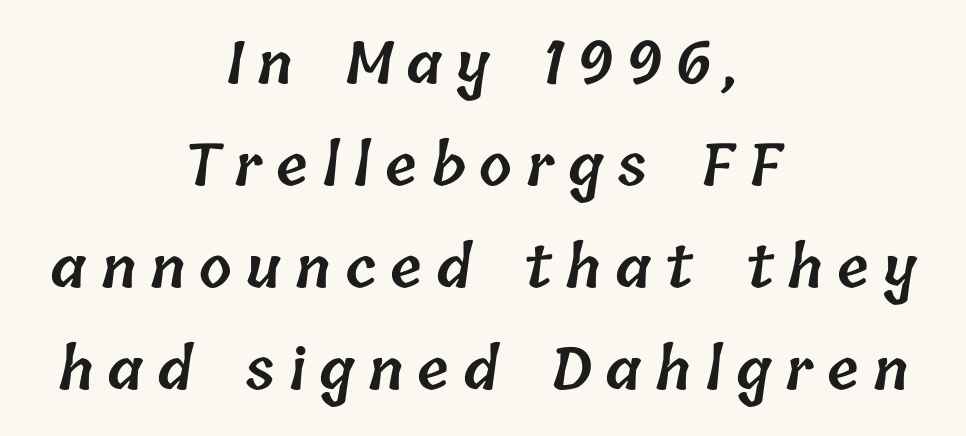
The image shows 58 px semibold type; set centered, line spacing 1.76x, unusually wide letter spacing (+0.24 em), not underlined; low stroke contrast and a medium x-height.
